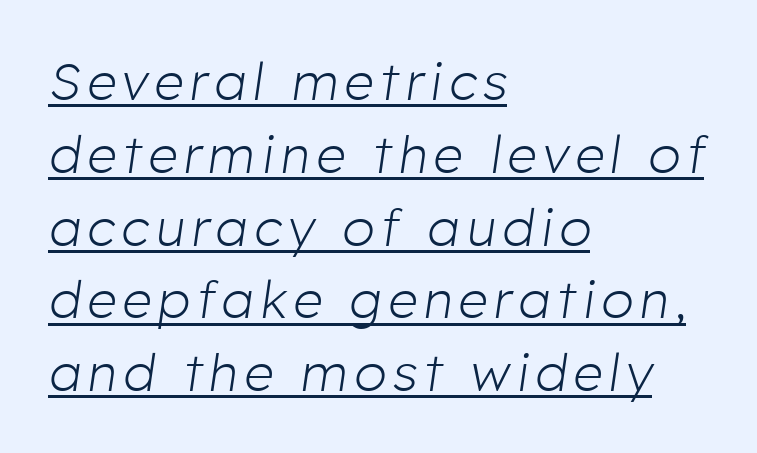
The image shows 52 px light type, italic (leaning right); set left-aligned, normal line spacing (1.4x), underlined; low stroke contrast and a medium x-height.
